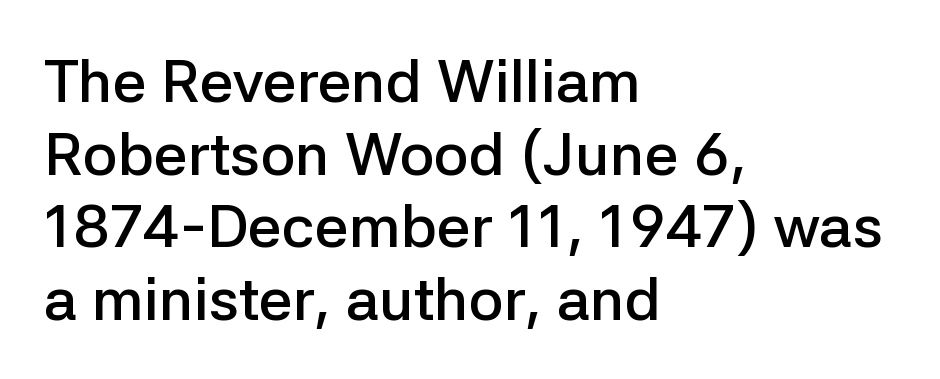
The image shows 60 px semibold sans-serif type, upright; set left-aligned, line spacing 1.21x, normal letter spacing, not underlined; low stroke contrast and a medium x-height.
